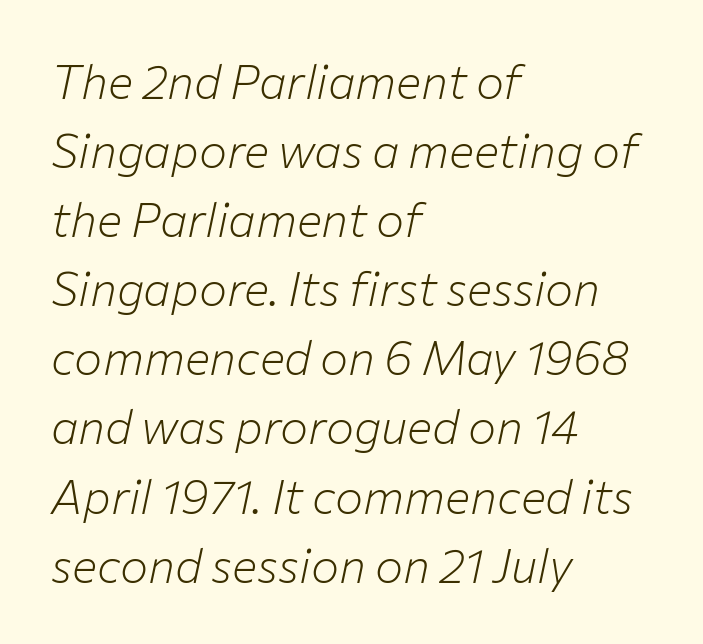
{"italic": "yes", "lean": "right", "slant_degrees": 12, "bold": "no", "weight": "light", "width": "normal", "stroke_contrast": "low", "x_height": "medium", "monospaced": "no", "underline": "no", "align": "left", "line_spacing": "normal", "line_spacing_ratio": 1.47, "letter_spacing": "normal", "letter_spacing_em": 0.0, "glyph_px": 47}
